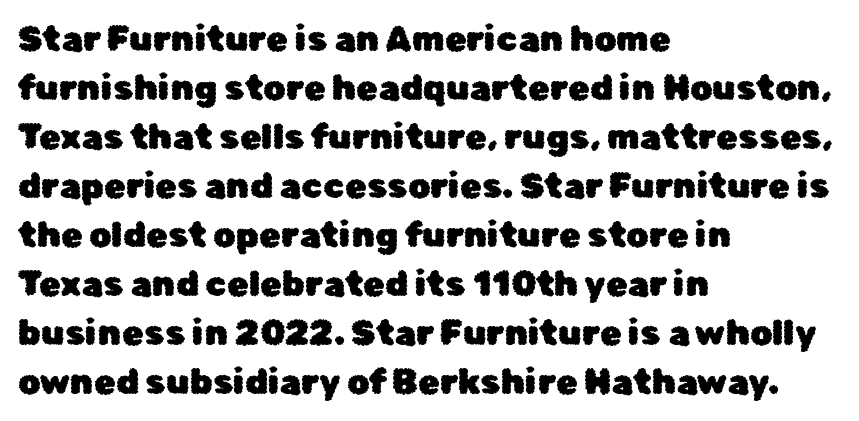
Q: Is the text italic (slanted)? A: No, it is upright.
Q: Is the typeface a serif or a sans-serif typeface? A: Sans-serif.
Q: Is the text underlined? A: No.
Q: How is the paragraph aligned? A: Left-aligned.
Q: Is the spacing between letters normal or unusually wide? A: Normal.
Q: Is the spacing between lines tight, normal or loose? A: Normal.
Q: Width (condensed, normal, or wide)? A: Normal.
Q: Stroke contrast? A: Low.
Q: x-height? A: Medium.
Q: Monospaced? A: No.
